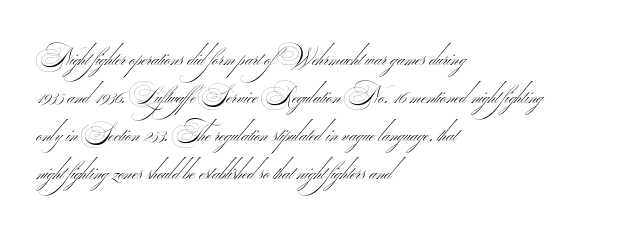
The space beneath each line is pristine and unruled. A normal amount of white space separates one row of letters from the next. Stem width sits at or under what a default text font uses. Alignment: flush left. Tracking here is standard; glyphs follow each other at the usual distance.
